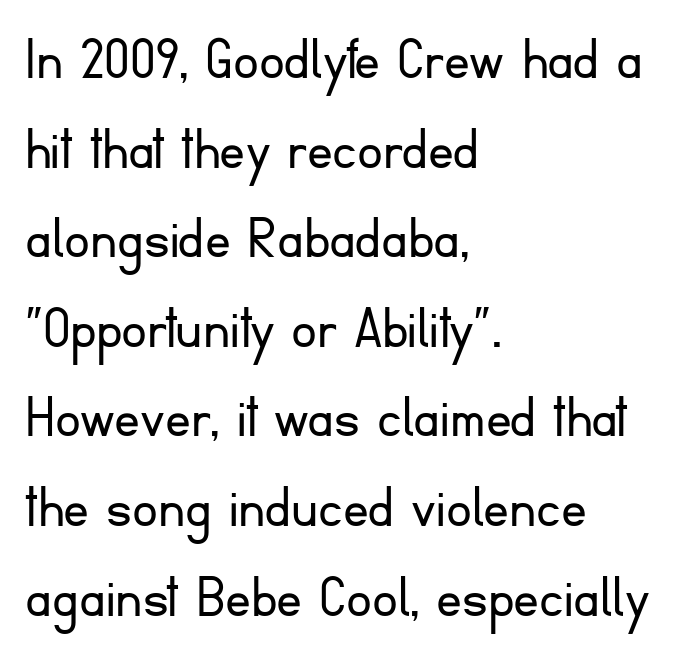
{"serif": "no", "italic": "no", "bold": "no", "weight": "light", "width": "normal", "stroke_contrast": "low", "x_height": "small", "monospaced": "no", "underline": "no", "align": "left", "line_spacing": "normal", "line_spacing_ratio": 1.4, "letter_spacing": "normal", "letter_spacing_em": 0.0, "glyph_px": 64}
